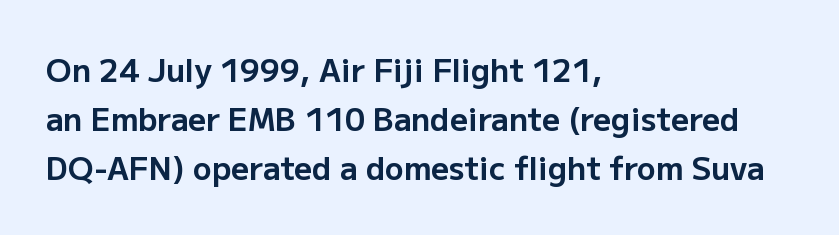
Grotesque or geometric, the face here clearly has no serifs. Horizontal alignment here is leftward, the default for most running prose. Is the letter spacing exaggerated? No — it looks like the ordinary default. Normally led — the rows are evenly, conventionally spaced. Stroke thickness is high; the sample reads as a true bold. Think of a printed novel: that variable character pitch is what you see here.
